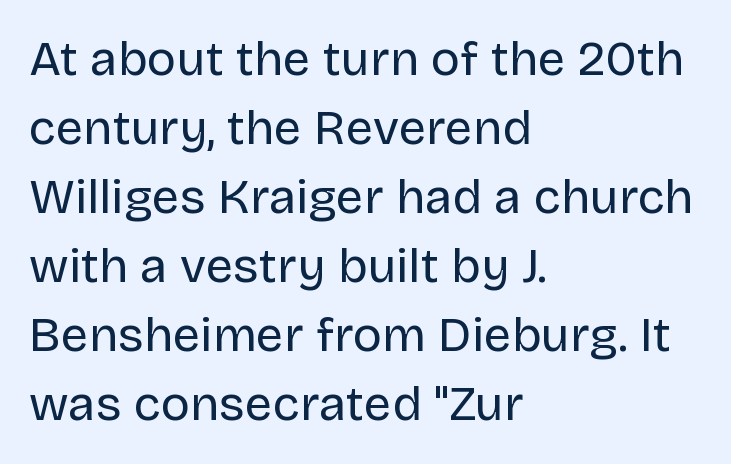
Q: Is the text bold? A: No.
Q: Is the text italic (slanted)? A: No, it is upright.
Q: Is the typeface a serif or a sans-serif typeface? A: Sans-serif.
Q: Is the text underlined? A: No.
Q: How is the paragraph aligned? A: Left-aligned.
Q: Is the spacing between letters normal or unusually wide? A: Normal.
Q: Is the spacing between lines tight, normal or loose? A: Normal.
Q: Width (condensed, normal, or wide)? A: Normal.
Q: Stroke contrast? A: Low.
Q: x-height? A: Large.
Q: Monospaced? A: No.
